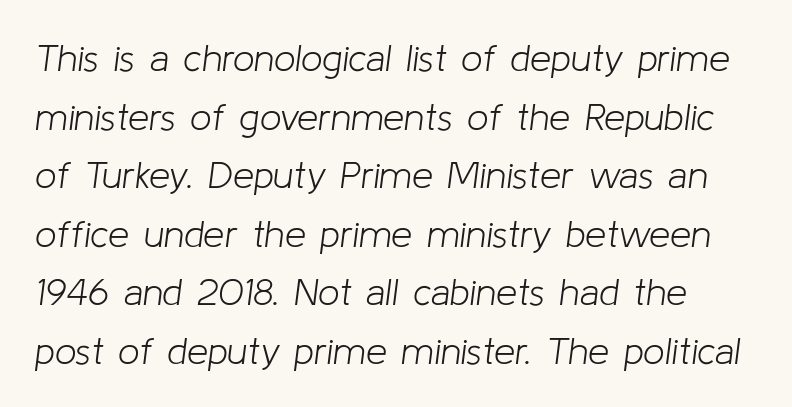
Q: Is the text bold? A: No.
Q: Is the text italic (slanted)? A: Yes, it leans right by about 8 degrees.
Q: Is the text underlined? A: No.
Q: Is the spacing between letters normal or unusually wide? A: Normal.
Q: Is the spacing between lines tight, normal or loose? A: Normal.
Q: Width (condensed, normal, or wide)? A: Normal.
Q: Stroke contrast? A: Low.
Q: x-height? A: Medium.
Q: Monospaced? A: No.
